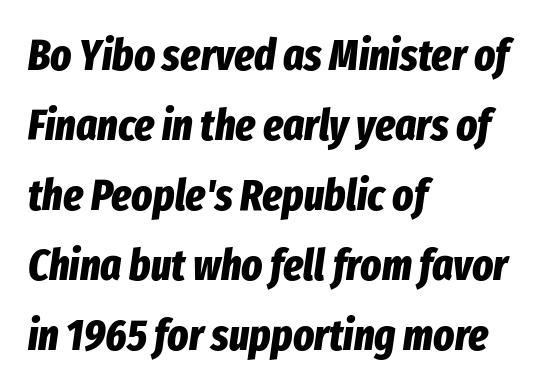
Q: Is the text bold? A: Yes.
Q: Is the text italic (slanted)? A: Yes, it leans right by about 8 degrees.
Q: Is the text underlined? A: No.
Q: How is the paragraph aligned? A: Left-aligned.
Q: Is the spacing between letters normal or unusually wide? A: Normal.
Q: Is the spacing between lines tight, normal or loose? A: Normal.
Q: Width (condensed, normal, or wide)? A: Condensed.
Q: Stroke contrast? A: Low.
Q: x-height? A: Medium.
Q: Monospaced? A: No.
